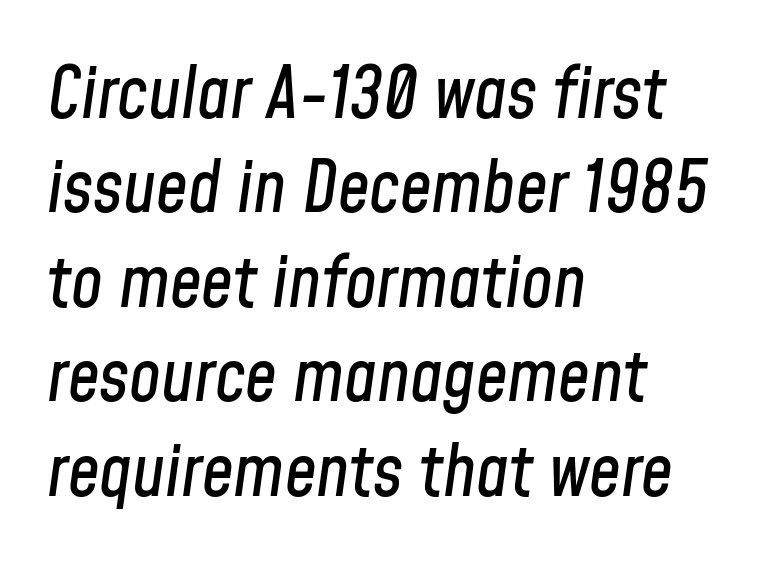
Rule under the text: the space is simply empty. If you drew a ruler down the left edge, every line would touch it. In terms of posture, this sample is oblique. The gaps between neighbouring characters are ordinary and unremarkable. Honestly, the row spacing looks completely unremarkable.
